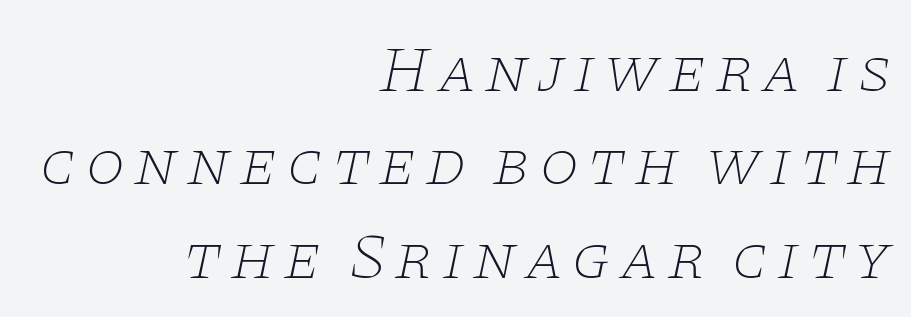
The image shows 64 px thin, wide serif type, italic (leaning right); set right-aligned, normal line spacing (1.46x), not underlined; low stroke contrast and a large x-height.
